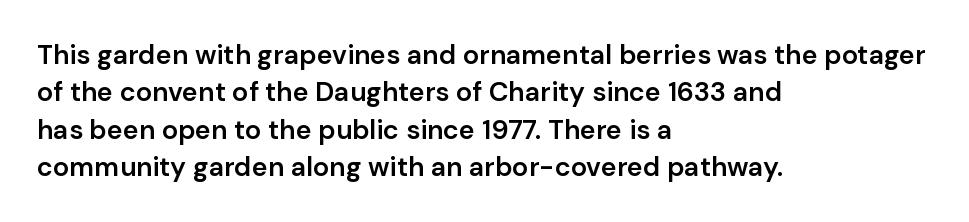
Q: Is the text bold? A: Semi-bold.
Q: Is the text italic (slanted)? A: No, it is upright.
Q: Is the text underlined? A: No.
Q: How is the paragraph aligned? A: Left-aligned.
Q: Is the spacing between letters normal or unusually wide? A: Normal.
Q: Is the spacing between lines tight, normal or loose? A: Normal.
